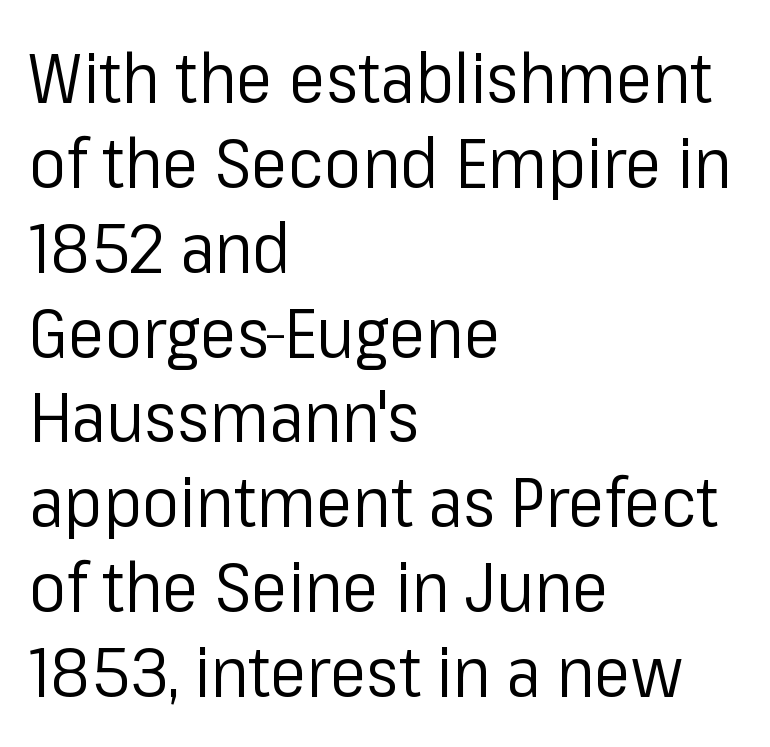
{"serif": "no", "italic": "no", "bold": "no", "weight": "regular", "width": "normal", "stroke_contrast": "low", "x_height": "medium", "monospaced": "no", "underline": "no", "align": "left", "line_spacing_ratio": 1.23, "letter_spacing": "normal", "letter_spacing_em": 0.0, "glyph_px": 69}
